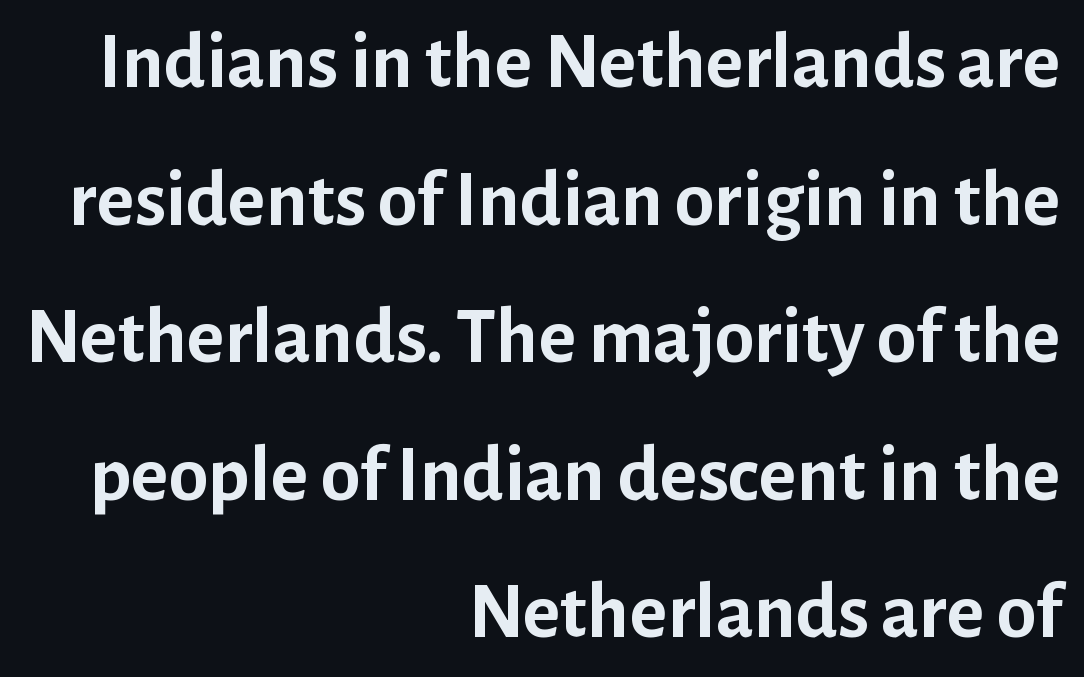
Q: Is the text bold? A: Yes.
Q: Is the text italic (slanted)? A: No, it is upright.
Q: Is the typeface a serif or a sans-serif typeface? A: Sans-serif.
Q: Is the text underlined? A: No.
Q: How is the paragraph aligned? A: Right-aligned.
Q: Is the spacing between letters normal or unusually wide? A: Normal.
Q: Width (condensed, normal, or wide)? A: Normal.
Q: Stroke contrast? A: Low.
Q: x-height? A: Medium.
Q: Monospaced? A: No.
